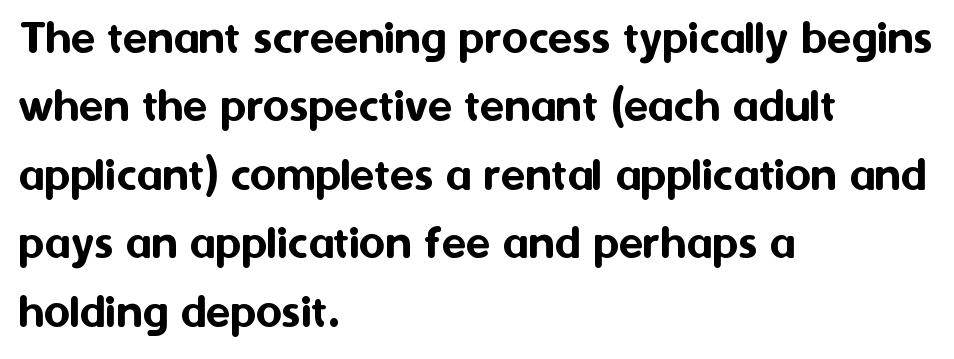
{"serif": "no", "italic": "no", "width": "normal", "stroke_contrast": "medium", "x_height": "medium", "monospaced": "no", "underline": "no", "align": "left", "line_spacing": "normal", "line_spacing_ratio": 1.37, "letter_spacing": "normal", "letter_spacing_em": 0.0, "glyph_px": 50}
